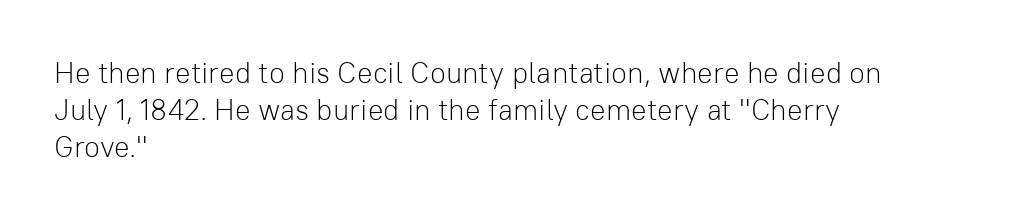
Q: Is the text bold? A: No.
Q: Is the text italic (slanted)? A: No, it is upright.
Q: Is the typeface a serif or a sans-serif typeface? A: Sans-serif.
Q: Is the text underlined? A: No.
Q: How is the paragraph aligned? A: Left-aligned.
Q: Is the spacing between letters normal or unusually wide? A: Normal.
Q: Is the spacing between lines tight, normal or loose? A: Normal.
Q: Width (condensed, normal, or wide)? A: Normal.
Q: Stroke contrast? A: Low.
Q: x-height? A: Medium.
Q: Monospaced? A: No.
